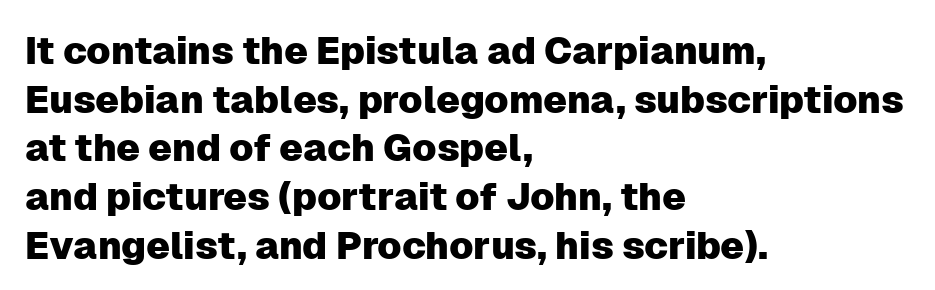
Q: Is the text italic (slanted)? A: No, it is upright.
Q: Is the typeface a serif or a sans-serif typeface? A: Sans-serif.
Q: Is the text underlined? A: No.
Q: How is the paragraph aligned? A: Left-aligned.
Q: Is the spacing between letters normal or unusually wide? A: Normal.
Q: Is the spacing between lines tight, normal or loose? A: Normal.
Q: Width (condensed, normal, or wide)? A: Normal.
Q: Stroke contrast? A: Low.
Q: x-height? A: Medium.
Q: Monospaced? A: No.
